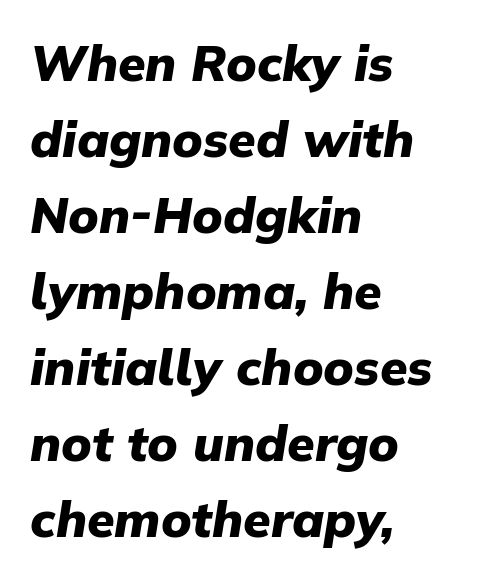
Default kerning and tracking; the words read as compact shapes. This rendering features lettering with no underline. The axis of the letterforms is tilted away from vertical. Every letter is thick-stroked: bold, no question. Horizontal alignment here is leftward, the default for most running prose.
